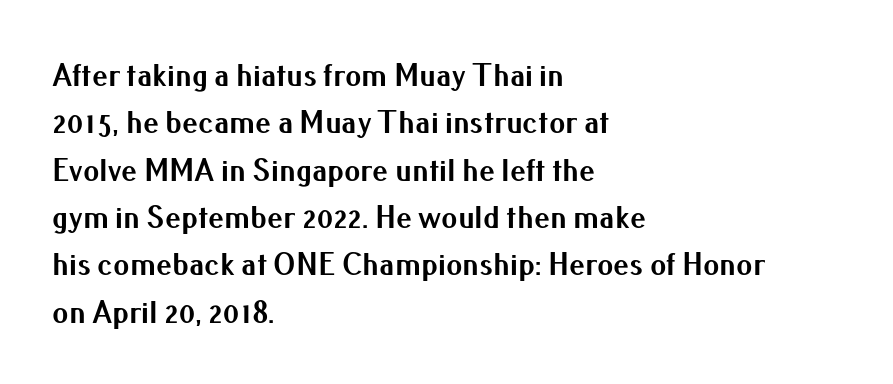
Q: Is the text bold? A: Yes.
Q: Is the text italic (slanted)? A: No, it is upright.
Q: Is the typeface a serif or a sans-serif typeface? A: Sans-serif.
Q: Is the text underlined? A: No.
Q: How is the paragraph aligned? A: Left-aligned.
Q: Is the spacing between letters normal or unusually wide? A: Normal.
Q: Is the spacing between lines tight, normal or loose? A: Normal.
Q: Width (condensed, normal, or wide)? A: Normal.
Q: Stroke contrast? A: Medium.
Q: x-height? A: Small.
Q: Monospaced? A: No.
